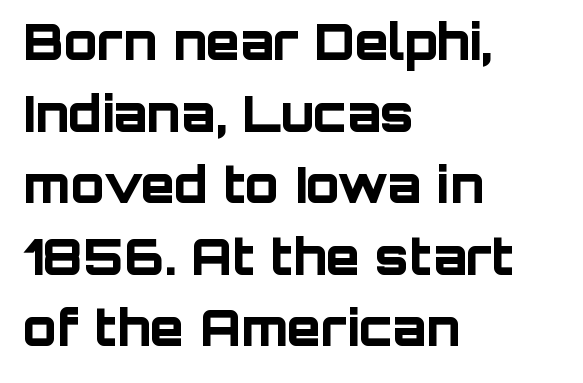
Q: Is the text bold? A: Yes.
Q: Is the text italic (slanted)? A: No, it is upright.
Q: Is the typeface a serif or a sans-serif typeface? A: Sans-serif.
Q: Is the text underlined? A: No.
Q: How is the paragraph aligned? A: Left-aligned.
Q: Is the spacing between letters normal or unusually wide? A: Normal.
Q: Is the spacing between lines tight, normal or loose? A: Normal.
Q: Width (condensed, normal, or wide)? A: Normal.
Q: Stroke contrast? A: Low.
Q: x-height? A: Large.
Q: Monospaced? A: No.
